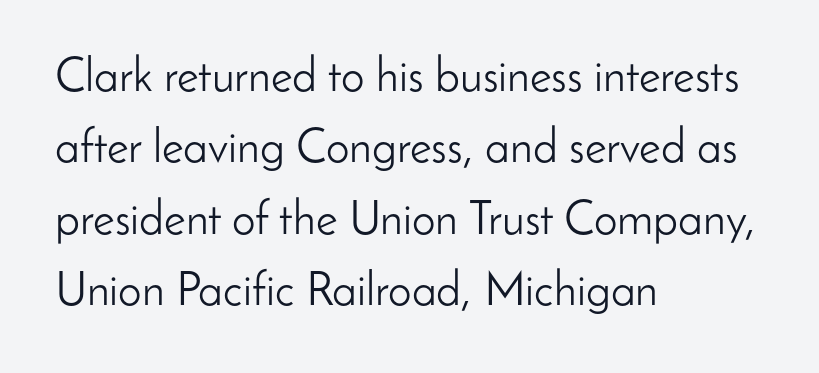
Ascenders rise straight up at ninety degrees. Serifs: no, the terminals of the letterforms are clean. Looks like regular typesetting: each glyph gets only the width it needs. Honestly, there is no underline to notice here at all.
